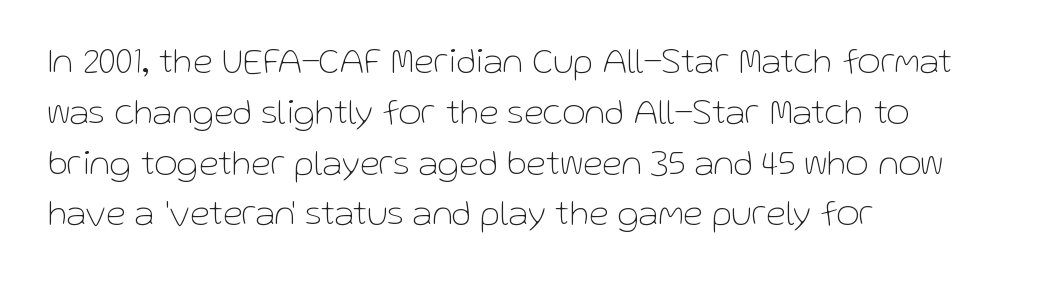
The image shows 36 px thin sans-serif type, upright; set left-aligned, normal line spacing (1.41x), normal letter spacing, not underlined; low stroke contrast and a medium x-height.
